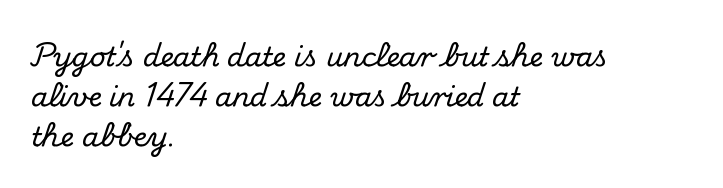
Q: Is the text italic (slanted)? A: Yes.
Q: Is the text underlined? A: No.
Q: How is the paragraph aligned? A: Left-aligned.
Q: Is the spacing between letters normal or unusually wide? A: Normal.
Q: Is the spacing between lines tight, normal or loose? A: Normal.
